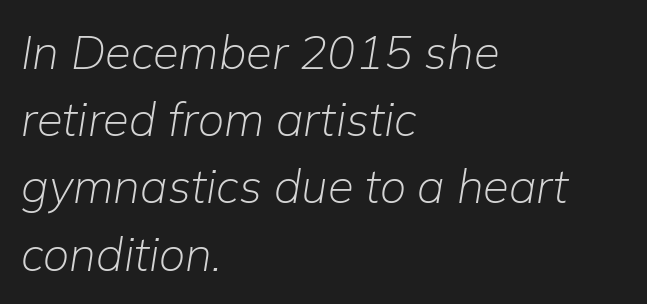
Q: Is the text bold? A: No.
Q: Is the text italic (slanted)? A: Yes, it leans right by about 9 degrees.
Q: Is the text underlined? A: No.
Q: How is the paragraph aligned? A: Left-aligned.
Q: Is the spacing between letters normal or unusually wide? A: Normal.
Q: Is the spacing between lines tight, normal or loose? A: Normal.
Q: Width (condensed, normal, or wide)? A: Normal.
Q: Stroke contrast? A: Low.
Q: x-height? A: Medium.
Q: Monospaced? A: No.
